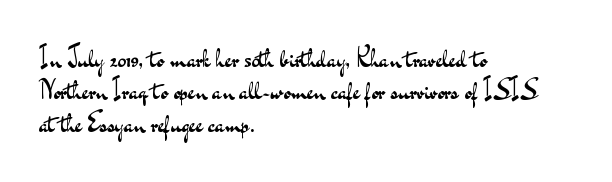
Line spacing here is normal. Nobody touched the tracking dial on this one. Quick note: underline off. The lines are quadded left.
